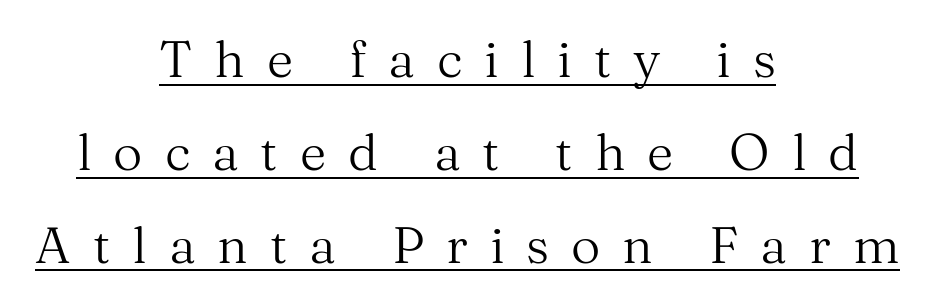
The image shows 51 px regular-weight serif type, upright; set centered, line spacing 1.82x, unusually wide letter spacing (+0.43 em), underlined; medium stroke contrast and a medium x-height.
